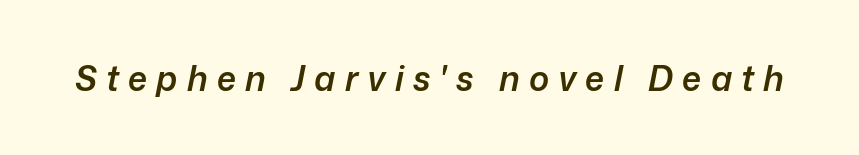
Short note: letters widely spaced. A typesetter would mark this as italic. Students, this is semibold: more ink than regular, less than bold. Spacing verdict: proportional, widths tailored to each character.
